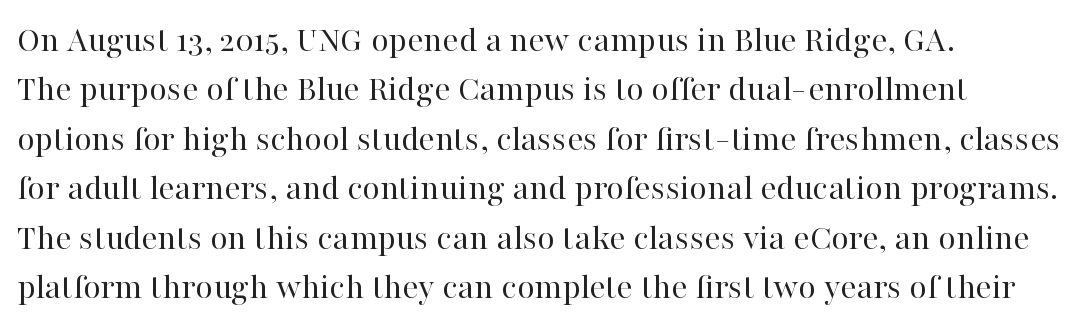
{"serif": "yes", "italic": "no", "bold": "no", "weight": "regular", "width": "normal", "stroke_contrast": "high", "x_height": "medium", "monospaced": "no", "underline": "no", "align": "left", "line_spacing": "normal", "line_spacing_ratio": 1.3, "letter_spacing": "normal", "letter_spacing_em": 0.0, "glyph_px": 38}
